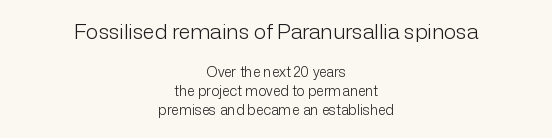
A light-to-regular cut is what we see here. The gaps between neighbouring characters are ordinary and unremarkable. Glance below the letters and you will spot only blank space. Casual observation: everything's sitting right in the middle. Is the lower block the larger one? No — the upper block carries the bigger type.
